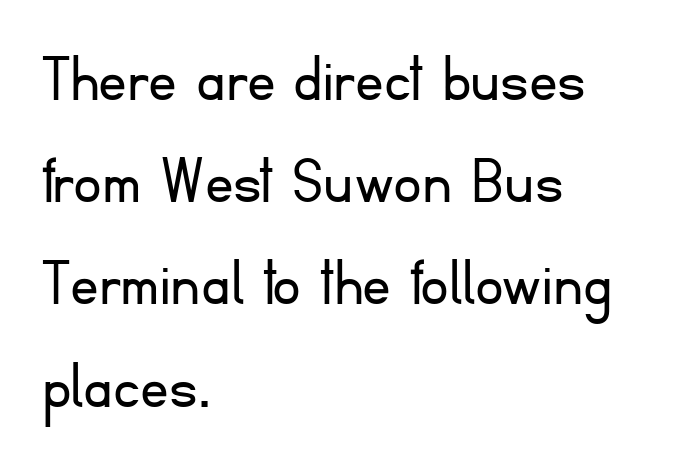
Characters follow at the spacing the type designer built in. No chunkiness to these letters — they're not bold. The strip under each line holds only bare page. If you drew a line through each stem, it would be perfectly vertical. Interline gaps are of average width in this sample. I'd call this a sans setting — the letters go barefoot.
